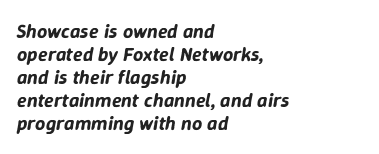
{"italic": "yes", "lean": "right", "slant_degrees": 9, "underline": "no", "align": "left", "line_spacing": "tight", "line_spacing_ratio": 1.15, "letter_spacing": "normal", "letter_spacing_em": 0.0, "glyph_px": 20}
